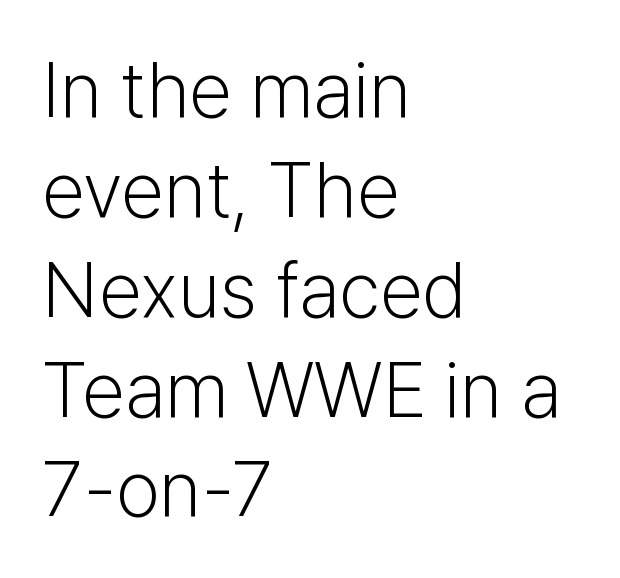
The image shows 78 px light sans-serif type, upright; set left-aligned, normal line spacing (1.28x), normal letter spacing, not underlined; low stroke contrast and a medium x-height.
